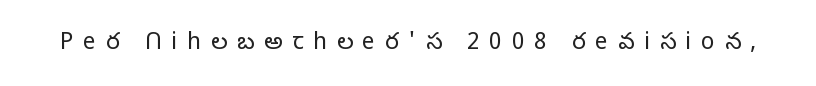
No word sits above an underline. No letter is thick-stroked: the sample isn't bold. The rendering inserts visible extra space after every character. A typesetter would mark this as roman, not italic.
